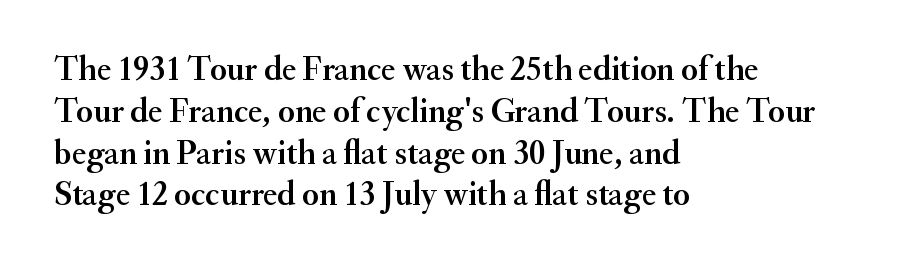
{"serif": "yes", "italic": "no", "width": "normal", "stroke_contrast": "medium", "x_height": "small", "monospaced": "no", "underline": "no", "align": "left", "line_spacing_ratio": 1.23, "letter_spacing": "normal", "letter_spacing_em": 0.0, "glyph_px": 34}
